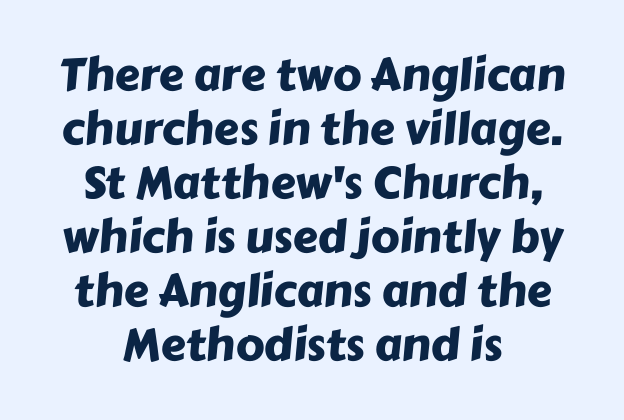
Q: Is the typeface a serif or a sans-serif typeface? A: Sans-serif.
Q: Is the text underlined? A: No.
Q: How is the paragraph aligned? A: Centered.
Q: Is the spacing between letters normal or unusually wide? A: Normal.
Q: Width (condensed, normal, or wide)? A: Normal.
Q: Stroke contrast? A: Low.
Q: x-height? A: Medium.
Q: Monospaced? A: No.
